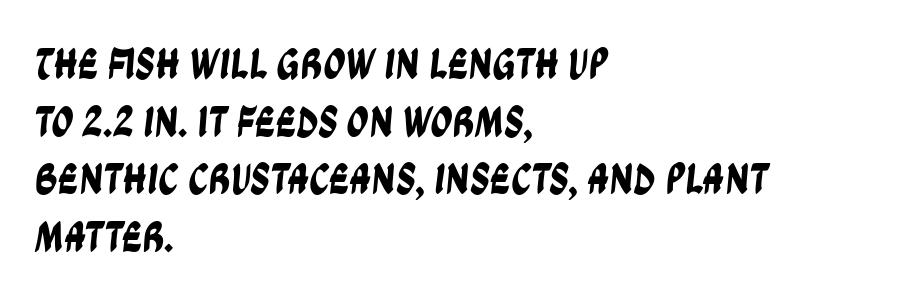
Has an underline been added? It has not. Each letter's strokes conclude bluntly, with no projecting serifs. The rendering uses a moderate line-height, typical for paragraphs. These lines are set flush left with a ragged right edge. These lines keep a tight, regular rhythm from letter to letter. Do the characters align in a grid? No, the font is proportional.
